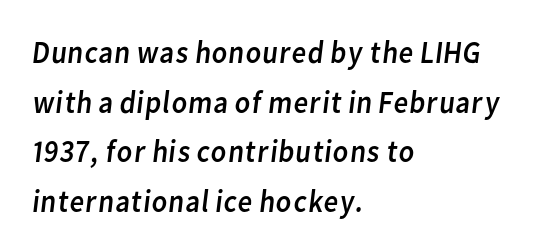
Q: Is the text bold? A: No.
Q: Is the typeface a serif or a sans-serif typeface? A: Sans-serif.
Q: Is the text underlined? A: No.
Q: How is the paragraph aligned? A: Left-aligned.
Q: Is the spacing between letters normal or unusually wide? A: Normal.
Q: Is the spacing between lines tight, normal or loose? A: Normal.
Q: Width (condensed, normal, or wide)? A: Normal.
Q: Stroke contrast? A: Low.
Q: x-height? A: Medium.
Q: Monospaced? A: No.
